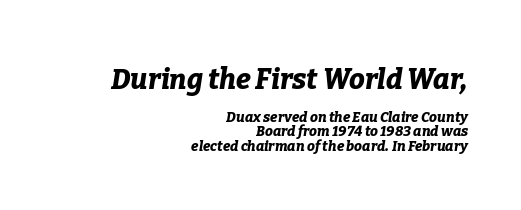
The words here are not underlined. Teacher's note: observe the even right margin — that is flush-right alignment. Italic: yes, the glyphs are oblique. Inter-character spacing is left at the font's built-in metrics. The more generous point size was reserved for the upper chunk.
